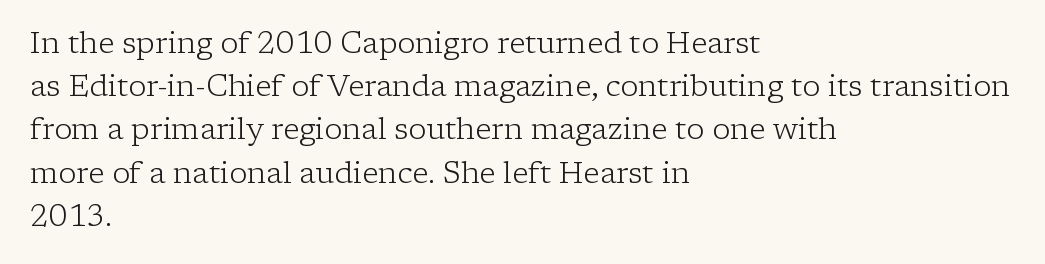
{"serif": "yes", "italic": "no", "bold": "no", "weight": "light", "width": "normal", "stroke_contrast": "low", "x_height": "medium", "monospaced": "no", "underline": "no", "align": "left", "line_spacing": "normal", "line_spacing_ratio": 1.44, "letter_spacing": "normal", "letter_spacing_em": 0.0, "glyph_px": 30}
